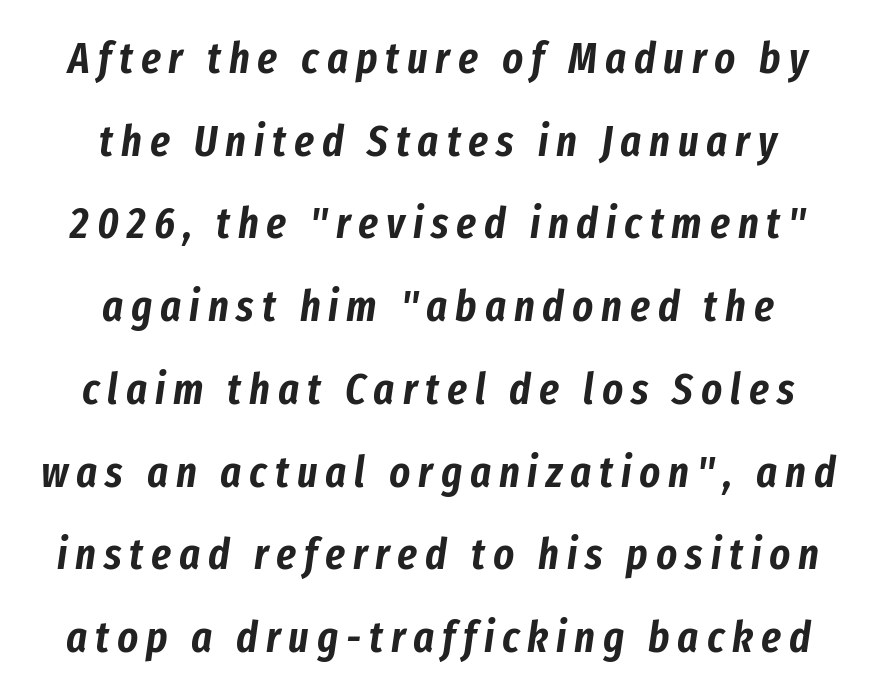
{"italic": "yes", "lean": "right", "slant_degrees": 8, "width": "condensed", "stroke_contrast": "low", "x_height": "medium", "monospaced": "no", "underline": "no", "align": "center", "line_spacing_ratio": 1.88, "glyph_px": 44}
